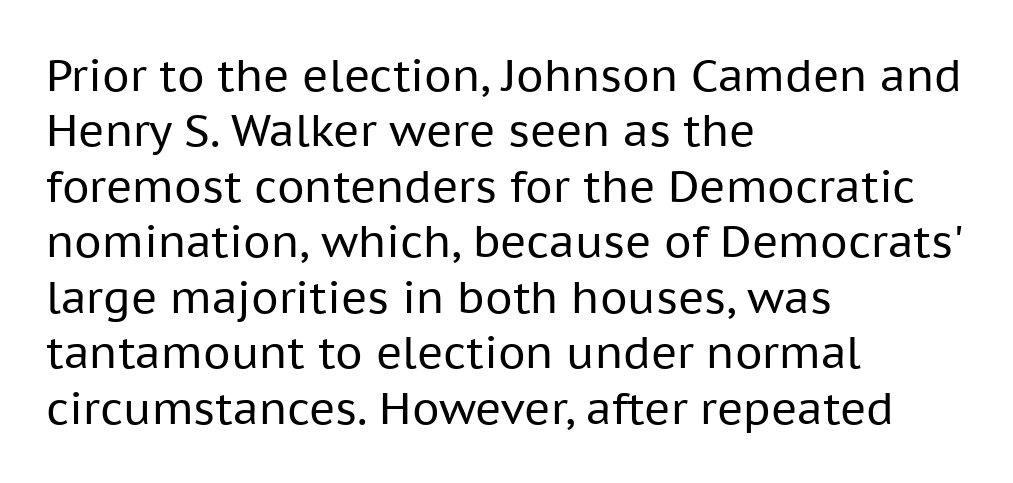
Short note: letters normally spaced. Only glyphs here, with clear space below each row. A typesetter would call this proportional, since set widths differ per character. Casual observation: everything's shoved over to the left. These lines sit exactly where default settings would place them. This is the regular roman posture of the typeface.
